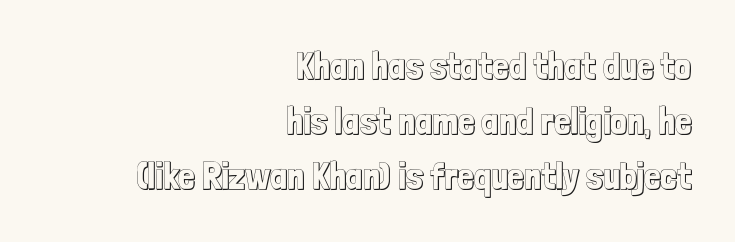
{"italic": "no", "width": "condensed", "x_height": "medium", "monospaced": "no", "underline": "no", "align": "right", "line_spacing": "normal", "line_spacing_ratio": 1.48, "letter_spacing": "normal", "letter_spacing_em": 0.0, "glyph_px": 37}
